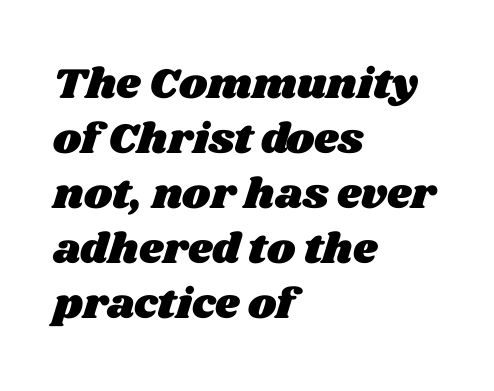
{"width": "wide", "stroke_contrast": "medium", "x_height": "large", "monospaced": "no", "underline": "no", "align": "left", "line_spacing": "normal", "line_spacing_ratio": 1.28, "letter_spacing": "normal", "letter_spacing_em": 0.0, "glyph_px": 43}
